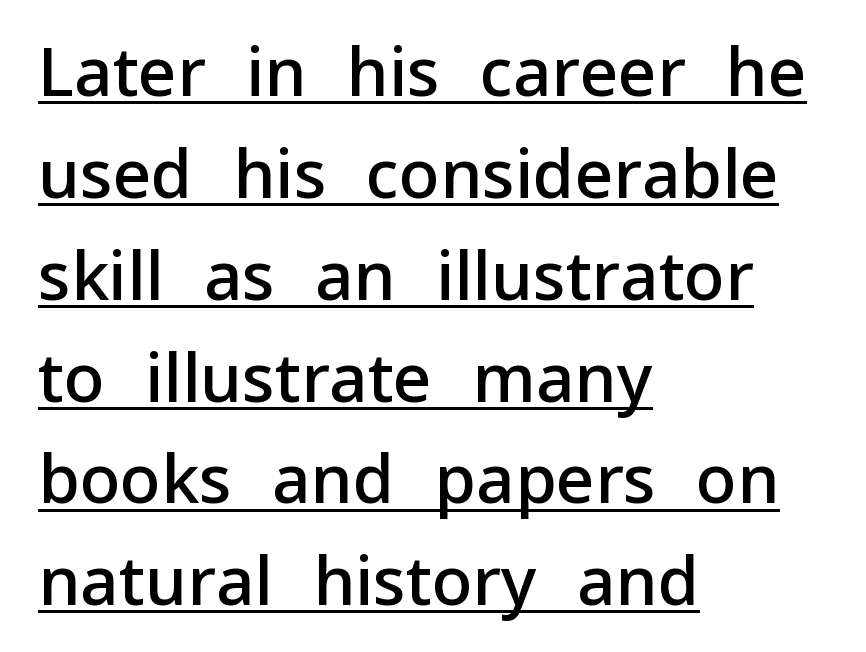
The image shows 67 px semibold sans-serif type, upright; set left-aligned, normal line spacing (1.52x), normal letter spacing, underlined; low stroke contrast and a medium x-height.
